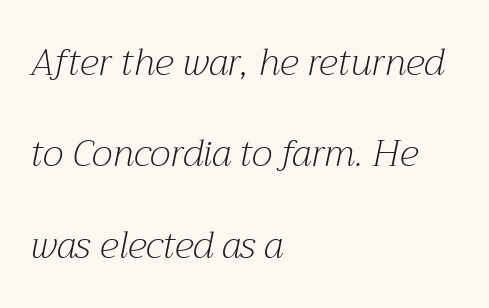
Q: Is the text bold? A: No.
Q: Is the text italic (slanted)? A: Yes, it leans right by about 12 degrees.
Q: Is the typeface a serif or a sans-serif typeface? A: Serif.
Q: Is the text underlined? A: No.
Q: How is the paragraph aligned? A: Left-aligned.
Q: Is the spacing between letters normal or unusually wide? A: Normal.
Q: Is the spacing between lines tight, normal or loose? A: Loose.
Q: Width (condensed, normal, or wide)? A: Normal.
Q: Stroke contrast? A: Medium.
Q: x-height? A: Medium.
Q: Monospaced? A: No.
